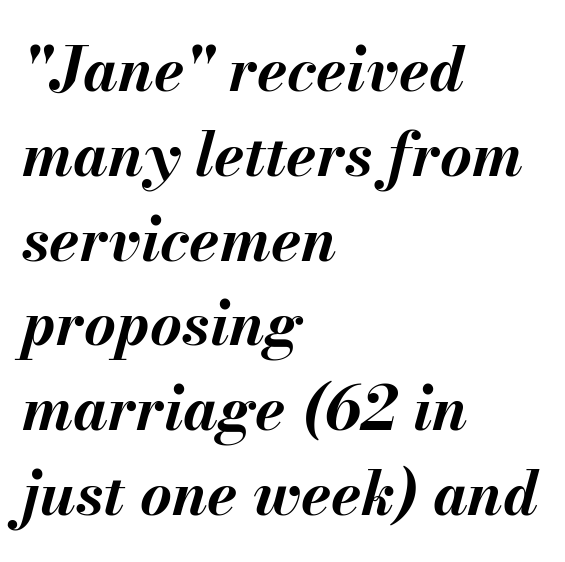
Q: Is the text bold? A: Yes.
Q: Is the text italic (slanted)? A: Yes, it leans right by about 13 degrees.
Q: Is the text underlined? A: No.
Q: How is the paragraph aligned? A: Left-aligned.
Q: Is the spacing between letters normal or unusually wide? A: Normal.
Q: Is the spacing between lines tight, normal or loose? A: Normal.
Q: Width (condensed, normal, or wide)? A: Normal.
Q: Stroke contrast? A: Medium.
Q: x-height? A: Small.
Q: Monospaced? A: No.
